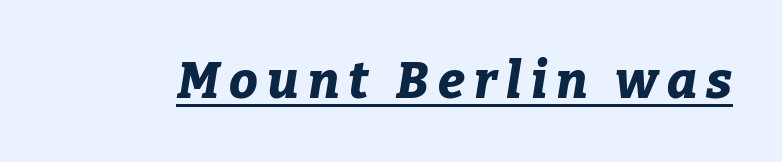
Q: Is the text bold? A: Yes.
Q: Is the text italic (slanted)? A: Yes, it leans right by about 9 degrees.
Q: Is the text underlined? A: Yes.
Q: Width (condensed, normal, or wide)? A: Normal.
Q: Stroke contrast? A: Low.
Q: x-height? A: Medium.
Q: Monospaced? A: No.
